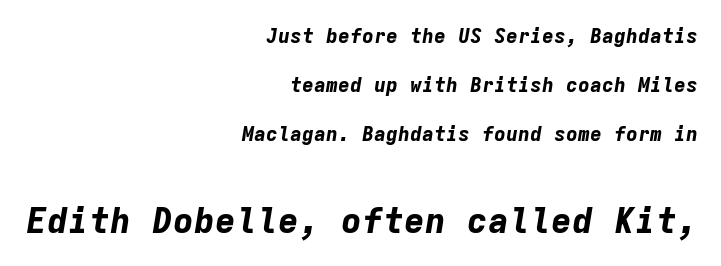
Q: Is the text bold? A: Yes.
Q: Is the text italic (slanted)? A: Yes, it leans right by about 9 degrees.
Q: Is the text underlined? A: No.
Q: How is the paragraph aligned? A: Right-aligned.
Q: Is the spacing between letters normal or unusually wide? A: Normal.
Q: Is the spacing between lines tight, normal or loose? A: Loose.
Q: Which block of text is set in a larger size, the first (top) or the second (bottom)? A: The second (bottom) one.
Q: Width (condensed, normal, or wide)? A: Normal.
Q: Stroke contrast? A: Low.
Q: x-height? A: Medium.
Q: Monospaced? A: Yes.
